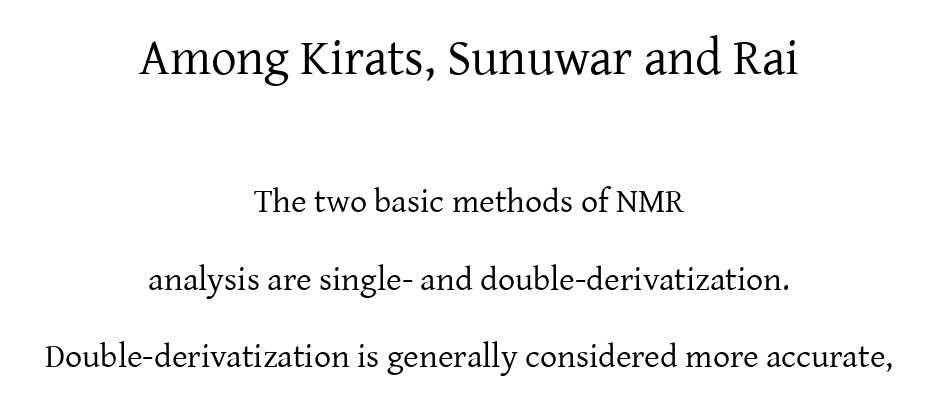
The image shows 51 px regular-weight serif type, upright; set centered, loose line spacing (2.28x), normal letter spacing, not underlined; the first (top) block is 1.5x larger; low stroke contrast and a medium x-height.
